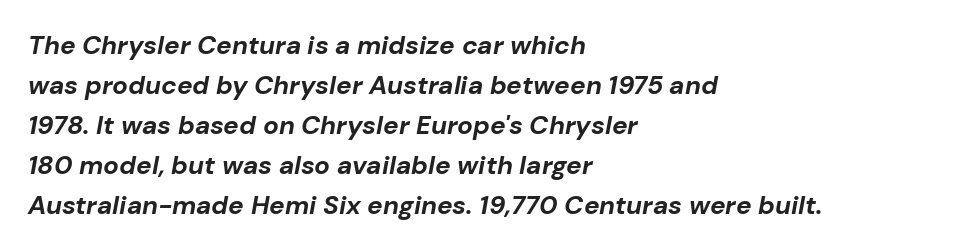
The image shows 26 px bold type, italic (leaning right); set left-aligned, normal line spacing (1.54x), normal letter spacing, not underlined.
